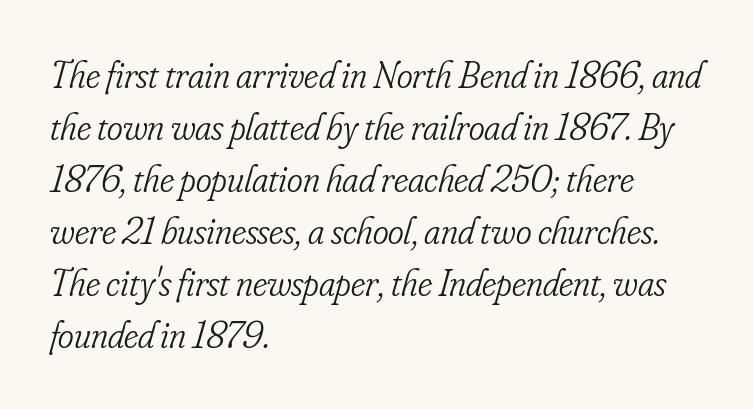
Q: Is the text bold? A: No.
Q: Is the text italic (slanted)? A: Yes, it leans right by about 16 degrees.
Q: Is the typeface a serif or a sans-serif typeface? A: Serif.
Q: Is the text underlined? A: No.
Q: How is the paragraph aligned? A: Left-aligned.
Q: Is the spacing between letters normal or unusually wide? A: Normal.
Q: Is the spacing between lines tight, normal or loose? A: Normal.
Q: Width (condensed, normal, or wide)? A: Condensed.
Q: Stroke contrast? A: Low.
Q: x-height? A: Small.
Q: Monospaced? A: No.
